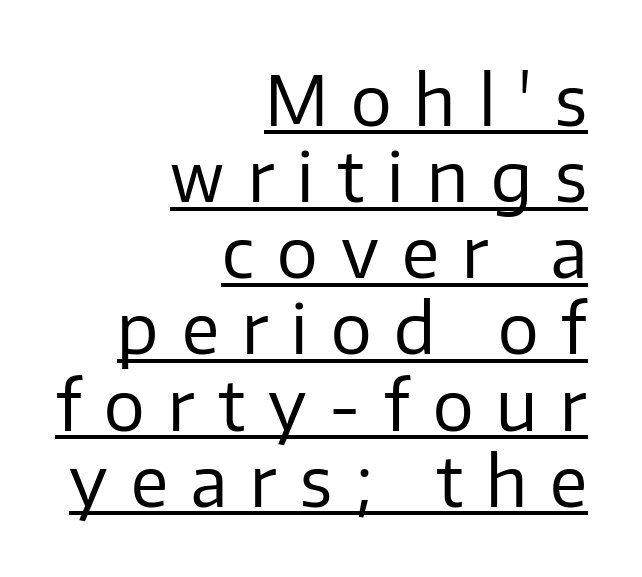
{"serif": "no", "italic": "no", "bold": "no", "weight": "regular", "width": "normal", "stroke_contrast": "low", "x_height": "medium", "monospaced": "no", "underline": "yes", "align": "right", "line_spacing": "tight", "line_spacing_ratio": 1.12, "letter_spacing": "wide", "letter_spacing_em": 0.34, "glyph_px": 68}
